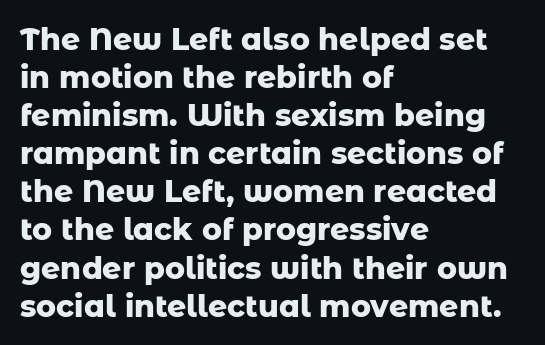
The rendering anchors every line to the left-hand side. A roman cut, with each character standing at attention. The type family on display is of the sans-serif kind. Leading matches the norm, producing a regular column. Clear beneath every line of the passage. Notice how thick the strokes are: this is what a full bold looks like.
